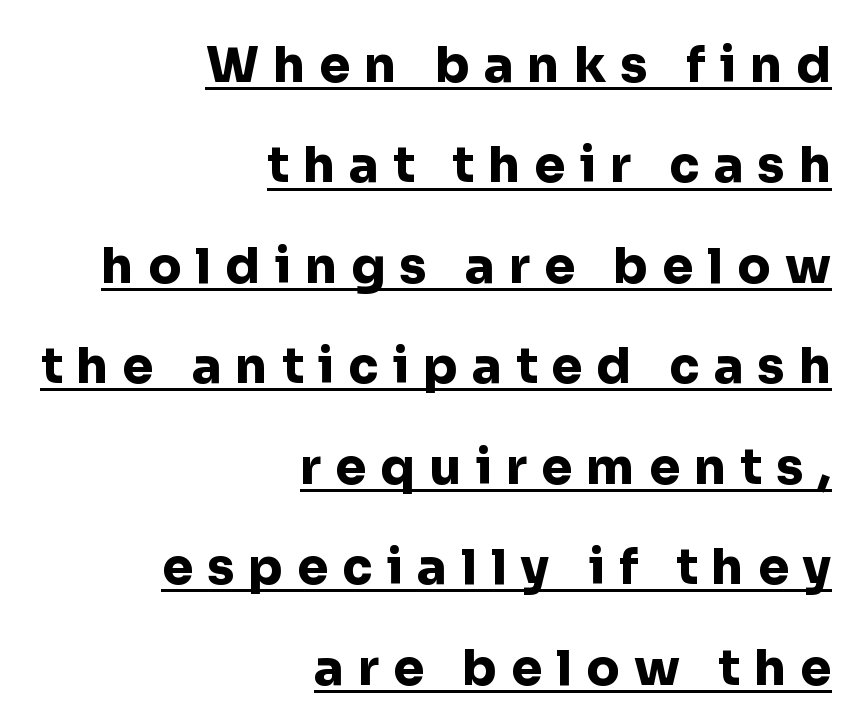
The image shows 49 px heavy sans-serif type, upright; set right-aligned, loose line spacing (2.05x), unusually wide letter spacing (+0.29 em), underlined; low stroke contrast and a medium x-height.
